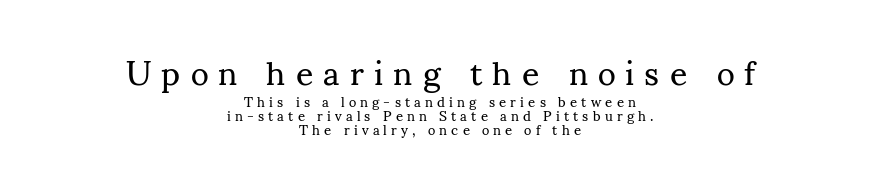
Q: Is the text bold? A: No.
Q: Is the text italic (slanted)? A: No, it is upright.
Q: Is the typeface a serif or a sans-serif typeface? A: Serif.
Q: Is the text underlined? A: No.
Q: How is the paragraph aligned? A: Centered.
Q: Is the spacing between letters normal or unusually wide? A: Unusually wide.
Q: Is the spacing between lines tight, normal or loose? A: Tight.
Q: Which block of text is set in a larger size, the first (top) or the second (bottom)? A: The first (top) one.
Q: Width (condensed, normal, or wide)? A: Normal.
Q: Stroke contrast? A: Medium.
Q: x-height? A: Small.
Q: Monospaced? A: No.
